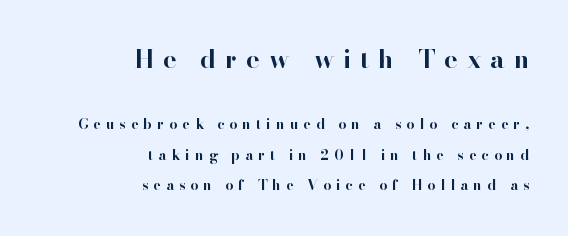
The image shows 25 px bold type, upright; set right-aligned, loose line spacing (2.17x), unusually wide letter spacing (+0.36 em), not underlined; the first (top) block is 1.79x larger.
